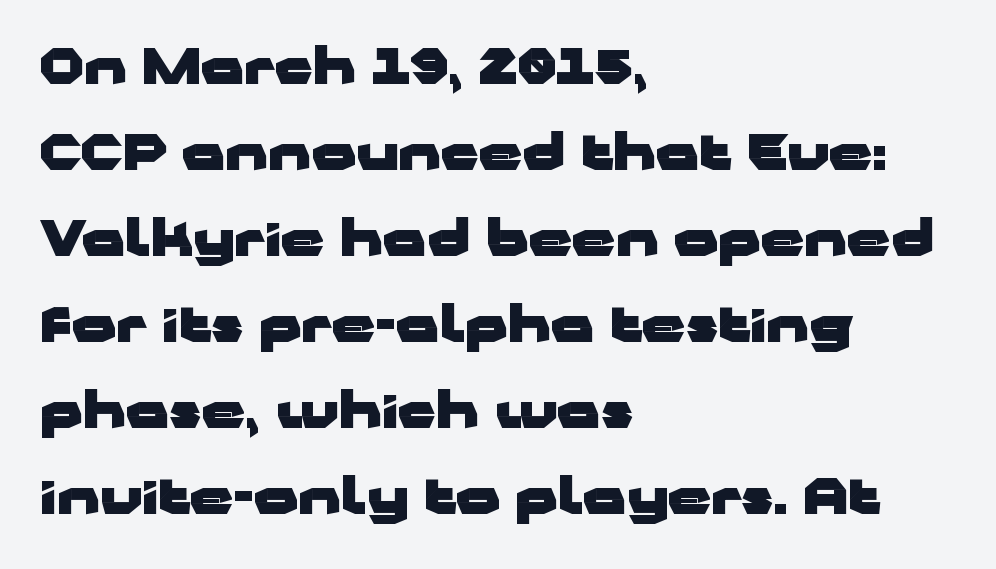
Q: Is the text bold? A: Yes.
Q: Is the text italic (slanted)? A: No, it is upright.
Q: Is the typeface a serif or a sans-serif typeface? A: Sans-serif.
Q: Is the text underlined? A: No.
Q: How is the paragraph aligned? A: Left-aligned.
Q: Is the spacing between letters normal or unusually wide? A: Normal.
Q: Width (condensed, normal, or wide)? A: Wide.
Q: Stroke contrast? A: Low.
Q: x-height? A: Medium.
Q: Monospaced? A: No.
